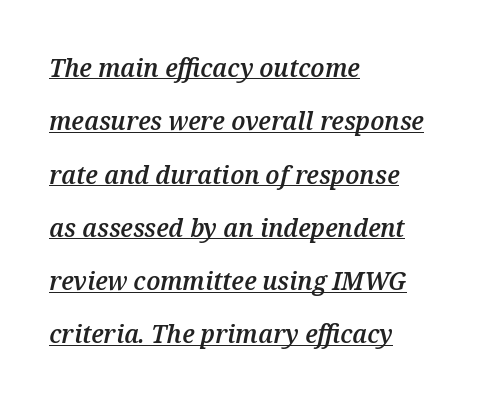
Underline: present. Glyph-to-glyph distance matches everyday printed text. Typographic density is moderately raised because the face is semibold. Emphasis-style slanted type is in use. One glance says open: line gaps are wider than usual.
